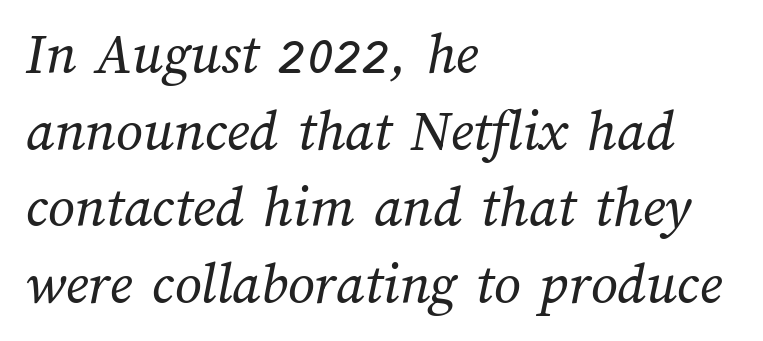
Q: Is the text bold? A: No.
Q: Is the text underlined? A: No.
Q: How is the paragraph aligned? A: Left-aligned.
Q: Is the spacing between letters normal or unusually wide? A: Normal.
Q: Is the spacing between lines tight, normal or loose? A: Normal.
Q: Width (condensed, normal, or wide)? A: Normal.
Q: Stroke contrast? A: Medium.
Q: x-height? A: Medium.
Q: Monospaced? A: No.
